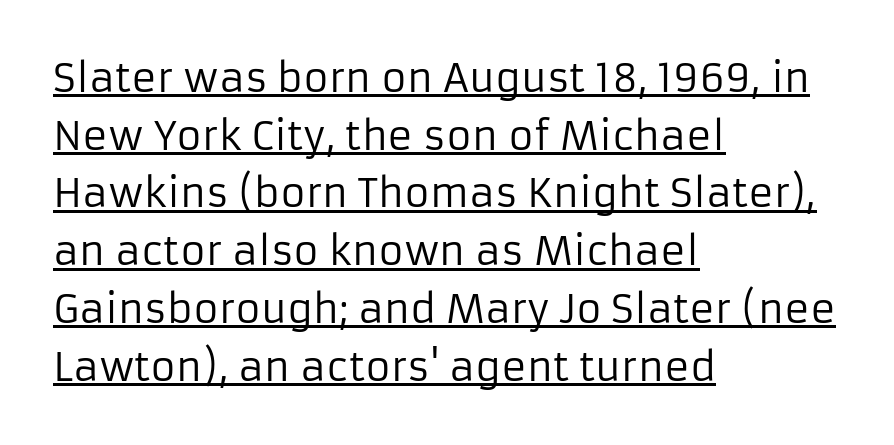
Looks like regular typesetting: each glyph gets only the width it needs. This rendering features underlined lettering. Typographically, this falls in the sans-serif category. Inter-character spacing is left at the font's built-in metrics. Quick note: interline space is typical.
